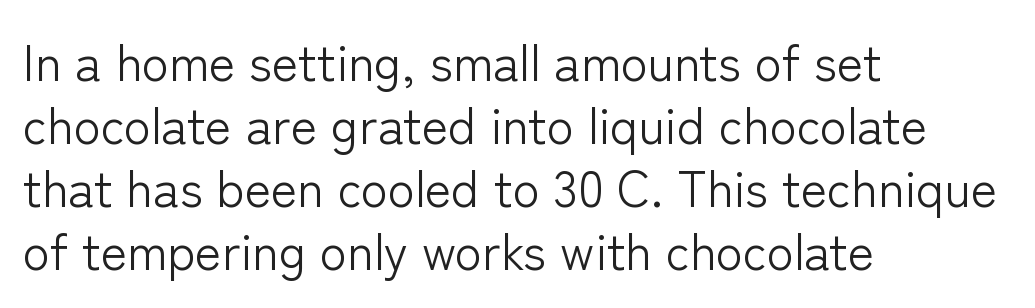
Weight: not bold — regular or lighter. The passage shown is typeset with a sans-serif family. Reading down the column, the eye jumps a familiar distance to each next line. Underline: absent. The typesetter chose a ragged-right arrangement here. These lines are rendered in a variable-pitch font.
